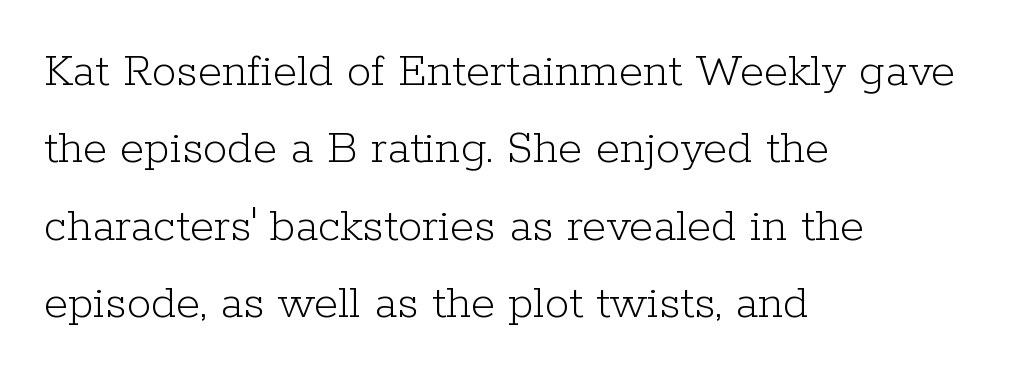
{"serif": "yes", "italic": "no", "bold": "no", "weight": "light", "width": "normal", "stroke_contrast": "low", "x_height": "medium", "monospaced": "no", "underline": "no", "align": "left", "line_spacing": "normal", "line_spacing_ratio": 1.58, "letter_spacing": "normal", "letter_spacing_em": 0.0, "glyph_px": 49}
